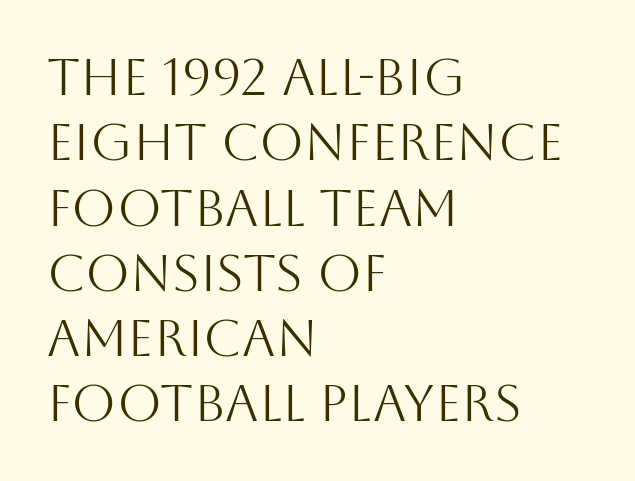
This rendering employs a face without finishing strokes, i.e., a sans-serif. In terms of letterspacing, this is plain default setting. The rendering uses a moderate line-height, typical for paragraphs. Every character sits straight up, as roman type does. Clear beneath every line of the passage.
